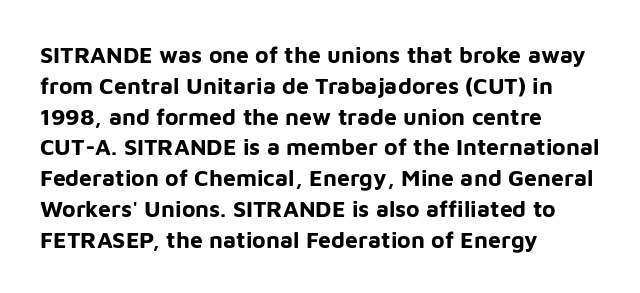
Q: Is the text bold? A: Yes.
Q: Is the text italic (slanted)? A: No, it is upright.
Q: Is the text underlined? A: No.
Q: How is the paragraph aligned? A: Left-aligned.
Q: Is the spacing between letters normal or unusually wide? A: Normal.
Q: Is the spacing between lines tight, normal or loose? A: Normal.
